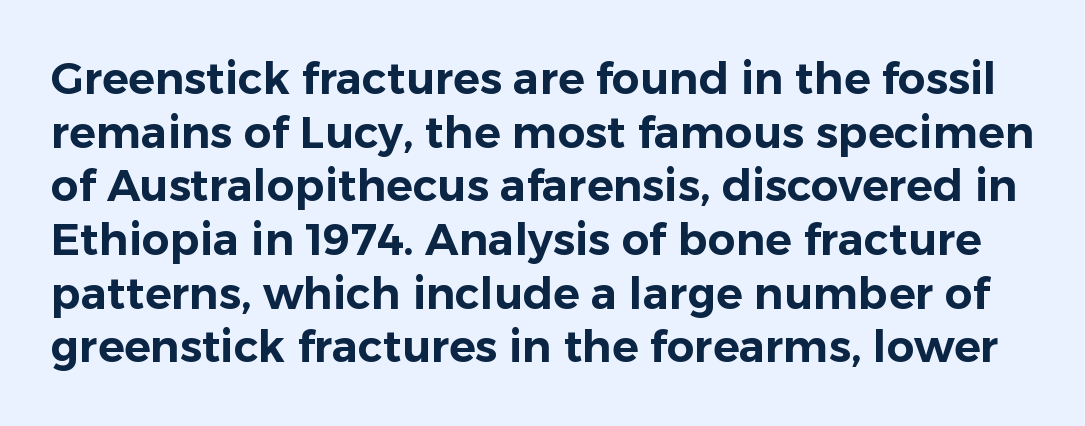
{"serif": "no", "italic": "no", "width": "normal", "stroke_contrast": "low", "x_height": "medium", "monospaced": "no", "underline": "no", "line_spacing_ratio": 1.22, "letter_spacing": "normal", "letter_spacing_em": 0.0, "glyph_px": 44}
